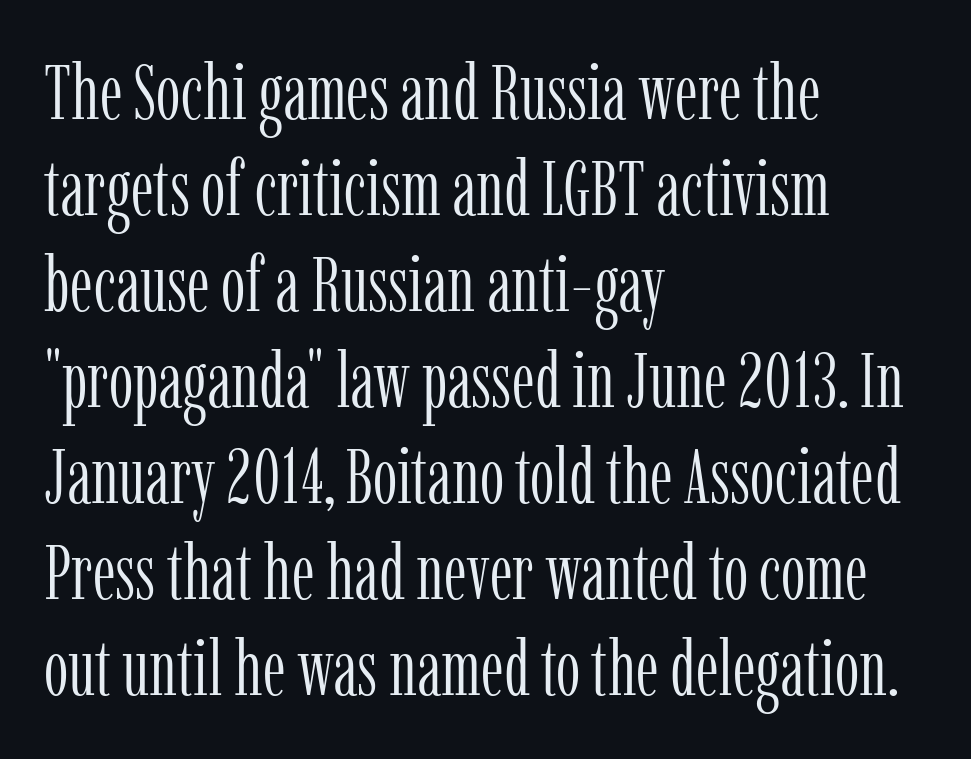
The image shows 78 px light, condensed serif type, upright; set left-aligned, line spacing 1.23x, normal letter spacing, not underlined; low stroke contrast and a medium x-height.
